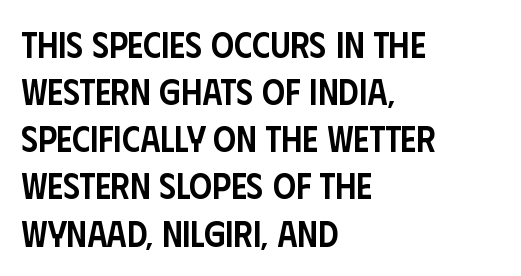
Q: Is the text bold? A: Semi-bold.
Q: Is the text italic (slanted)? A: No, it is upright.
Q: Is the typeface a serif or a sans-serif typeface? A: Sans-serif.
Q: Is the text underlined? A: No.
Q: How is the paragraph aligned? A: Left-aligned.
Q: Is the spacing between letters normal or unusually wide? A: Normal.
Q: Is the spacing between lines tight, normal or loose? A: Normal.
Q: Width (condensed, normal, or wide)? A: Condensed.
Q: Stroke contrast? A: Low.
Q: x-height? A: Large.
Q: Monospaced? A: No.
